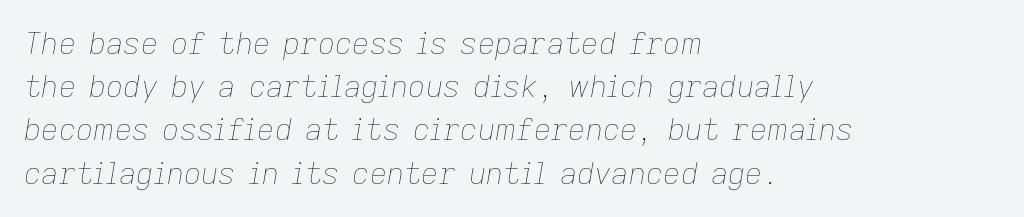
{"italic": "yes", "lean": "right", "slant_degrees": 9, "bold": "no", "weight": "thin", "width": "normal", "stroke_contrast": "low", "x_height": "medium", "monospaced": "no", "underline": "no", "align": "left", "line_spacing": "normal", "line_spacing_ratio": 1.44, "letter_spacing": "normal", "letter_spacing_em": 0.0, "glyph_px": 30}
